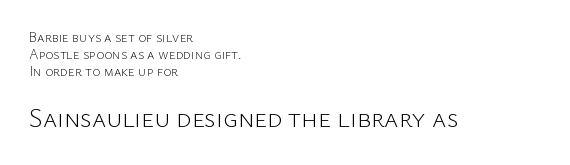
This layout puts the modest block above and the oversized block below. Style check: upright. The rendering anchors every line to the left-hand side. Clear beneath every line of the passage.
